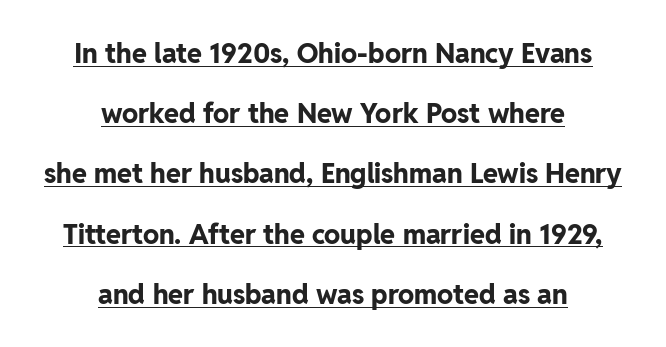
Q: Is the text bold? A: Yes.
Q: Is the text italic (slanted)? A: No, it is upright.
Q: Is the text underlined? A: Yes.
Q: How is the paragraph aligned? A: Centered.
Q: Is the spacing between letters normal or unusually wide? A: Normal.
Q: Is the spacing between lines tight, normal or loose? A: Loose.
